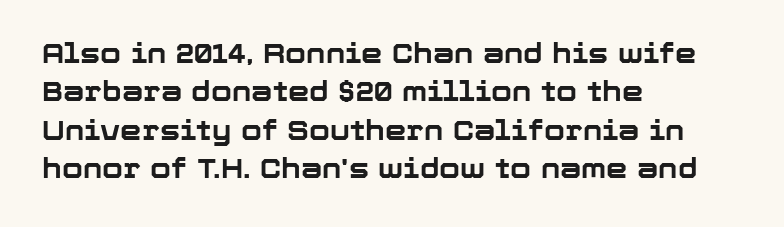
{"italic": "no", "bold": "yes", "underline": "no", "align": "left", "line_spacing": "normal", "line_spacing_ratio": 1.42, "letter_spacing": "normal", "letter_spacing_em": 0.0, "glyph_px": 27}
